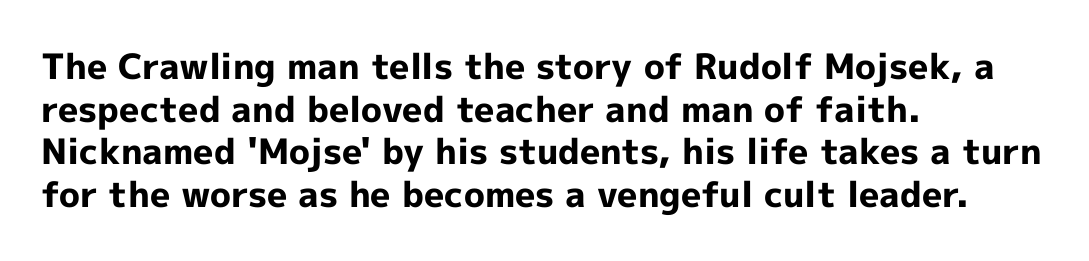
The image shows 35 px bold sans-serif type, upright; set left-aligned, line spacing 1.22x, normal letter spacing, not underlined; a medium x-height.
